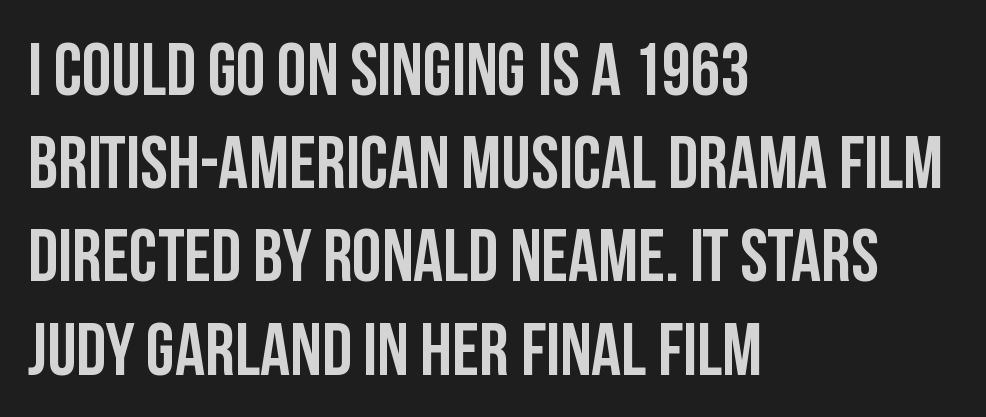
Q: Is the text bold? A: Yes.
Q: Is the text italic (slanted)? A: No, it is upright.
Q: Is the typeface a serif or a sans-serif typeface? A: Sans-serif.
Q: Is the text underlined? A: No.
Q: How is the paragraph aligned? A: Left-aligned.
Q: Is the spacing between letters normal or unusually wide? A: Normal.
Q: Is the spacing between lines tight, normal or loose? A: Normal.
Q: Width (condensed, normal, or wide)? A: Condensed.
Q: Stroke contrast? A: Low.
Q: x-height? A: Large.
Q: Monospaced? A: No.
